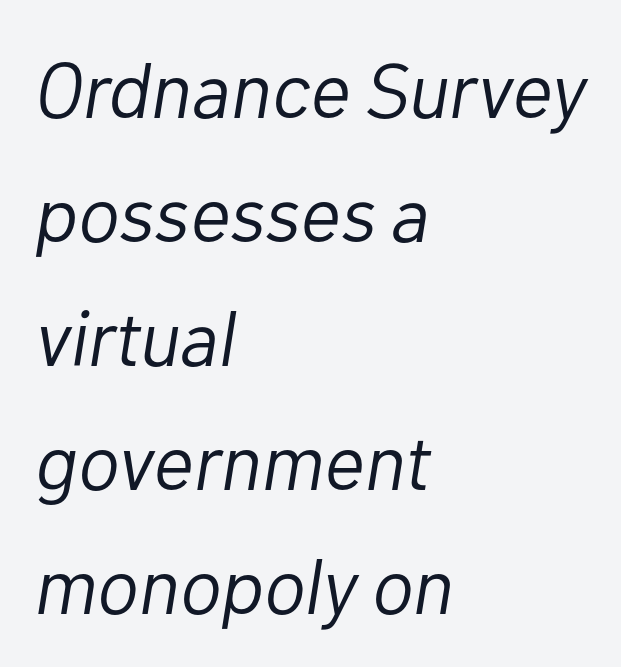
Clear beneath every line of the passage. This sample is left-justified, so line endings fall wherever the words run out. Note the varied advance widths — an 'i' is clearly narrower than an 'm'. Caption: standard tracking, unaltered. Vertical spacing — default.
